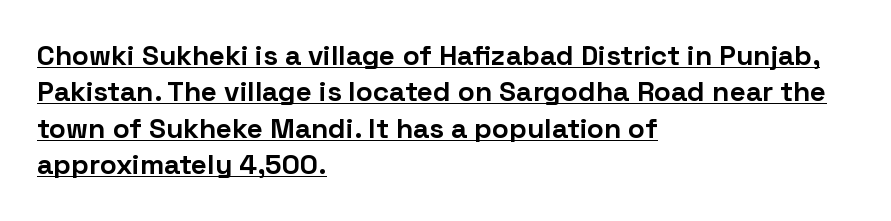
Notice how the passage keeps a crisp vertical edge on the left only. Nothing sits at the stroke ends, so this counts as sans-serif. Each glyph is drawn with heavy, bold strokes. The vertical gap from one line to the next is medium. A typesetter would call this proportional, since set widths differ per character.
